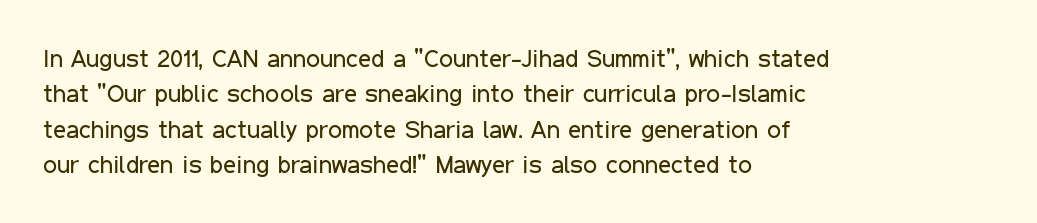
The image shows 25 px text type, upright; set left-aligned, normal line spacing (1.42x), normal letter spacing, not underlined.
